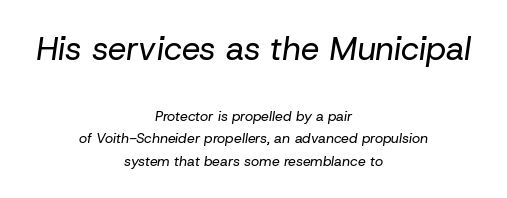
The image shows 33 px regular-weight type, italic (leaning right); set centered, normal line spacing (1.61x), normal letter spacing, not underlined; the first (top) block is 2.36x larger; low stroke contrast and a medium x-height.
